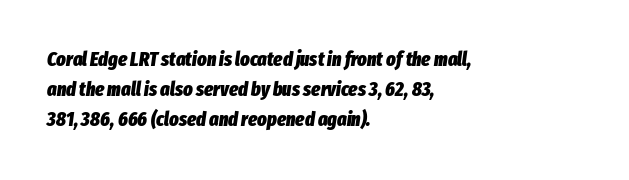
Leading matches the norm, producing a regular column. Inter-character spacing is left at the font's built-in metrics. The passage shown leans; its letterforms are oblique. Underlining? Definitely not there. You'd pick this weight for a headline — it's a proper bold.
